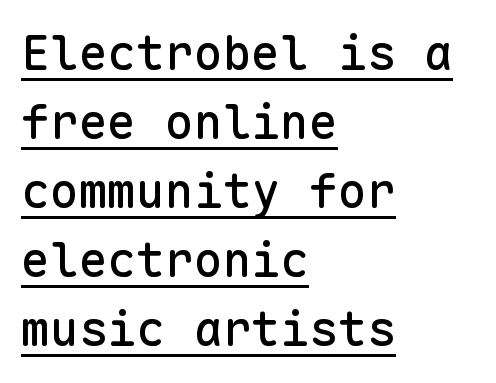
Q: Is the text italic (slanted)? A: No, it is upright.
Q: Is the typeface a serif or a sans-serif typeface? A: Sans-serif.
Q: Is the text underlined? A: Yes.
Q: How is the paragraph aligned? A: Left-aligned.
Q: Is the spacing between letters normal or unusually wide? A: Normal.
Q: Is the spacing between lines tight, normal or loose? A: Normal.
Q: Width (condensed, normal, or wide)? A: Normal.
Q: Stroke contrast? A: Low.
Q: x-height? A: Medium.
Q: Monospaced? A: Yes.
